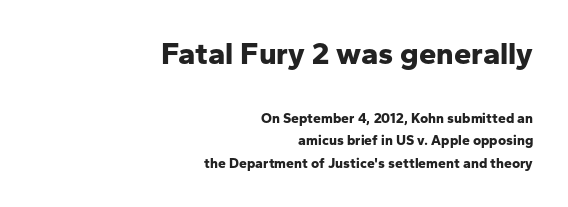
Q: Is the text bold? A: Yes.
Q: Is the text italic (slanted)? A: No, it is upright.
Q: Is the typeface a serif or a sans-serif typeface? A: Sans-serif.
Q: Is the text underlined? A: No.
Q: How is the paragraph aligned? A: Right-aligned.
Q: Is the spacing between letters normal or unusually wide? A: Normal.
Q: Is the spacing between lines tight, normal or loose? A: Normal.
Q: Which block of text is set in a larger size, the first (top) or the second (bottom)? A: The first (top) one.
Q: Width (condensed, normal, or wide)? A: Normal.
Q: Stroke contrast? A: Low.
Q: x-height? A: Medium.
Q: Monospaced? A: No.
